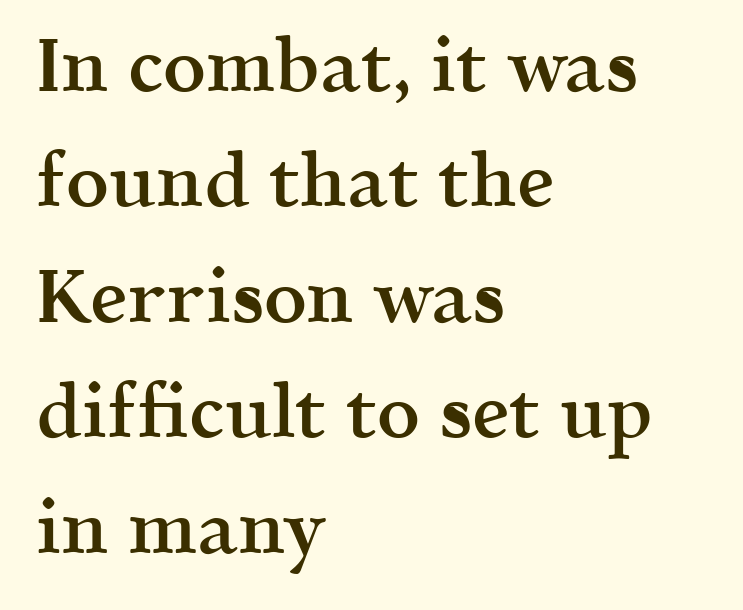
Q: Is the text bold? A: Semi-bold.
Q: Is the text italic (slanted)? A: No, it is upright.
Q: Is the typeface a serif or a sans-serif typeface? A: Serif.
Q: Is the text underlined? A: No.
Q: How is the paragraph aligned? A: Left-aligned.
Q: Is the spacing between letters normal or unusually wide? A: Normal.
Q: Is the spacing between lines tight, normal or loose? A: Normal.
Q: Width (condensed, normal, or wide)? A: Normal.
Q: x-height? A: Medium.
Q: Monospaced? A: No.
